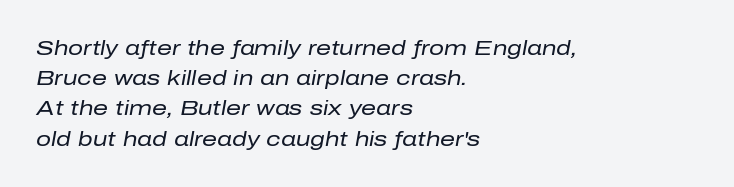
Q: Is the text bold? A: No.
Q: Is the text italic (slanted)? A: Yes, it leans right by about 10 degrees.
Q: Is the text underlined? A: No.
Q: How is the paragraph aligned? A: Left-aligned.
Q: Is the spacing between letters normal or unusually wide? A: Normal.
Q: Is the spacing between lines tight, normal or loose? A: Normal.
